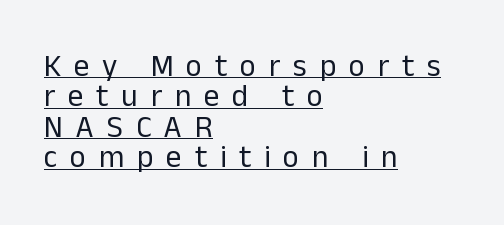
The image shows 31 px regular-weight sans-serif type, upright; set left-aligned, tight line spacing (0.98x), unusually wide letter spacing (+0.41 em), underlined; low stroke contrast and a medium x-height.
